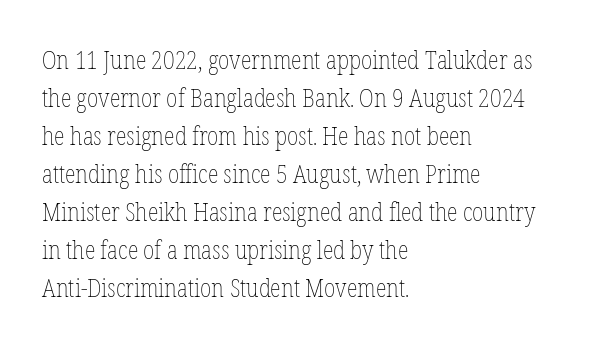
The font's upright variant was chosen for this text. The specimen omits any rule beneath the text block's lines. All the whitespace from short lines collects on the right. Tracking here is standard; glyphs follow each other at the usual distance.
